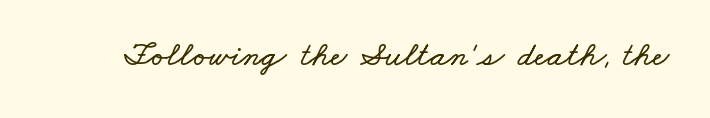
Tracking value appears to be zero — textbook default spacing. Think of a printed novel: that variable character pitch is what you see here. Letters rest on an invisible, unmarked baseline.
